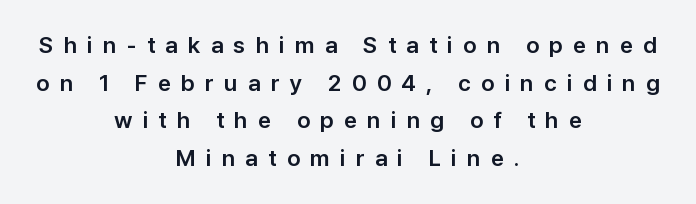
Q: Is the text italic (slanted)? A: No, it is upright.
Q: Is the text underlined? A: No.
Q: How is the paragraph aligned? A: Centered.
Q: Is the spacing between letters normal or unusually wide? A: Unusually wide.
Q: Is the spacing between lines tight, normal or loose? A: Normal.
